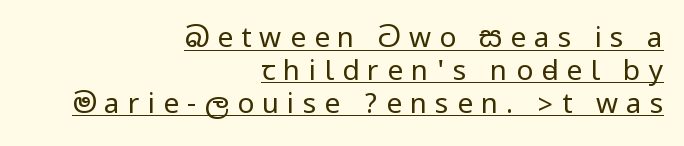
Q: Is the text bold? A: No.
Q: Is the text italic (slanted)? A: No, it is upright.
Q: Is the typeface a serif or a sans-serif typeface? A: Sans-serif.
Q: Is the text underlined? A: Yes.
Q: How is the paragraph aligned? A: Right-aligned.
Q: Is the spacing between letters normal or unusually wide? A: Unusually wide.
Q: Width (condensed, normal, or wide)? A: Condensed.
Q: Stroke contrast? A: Low.
